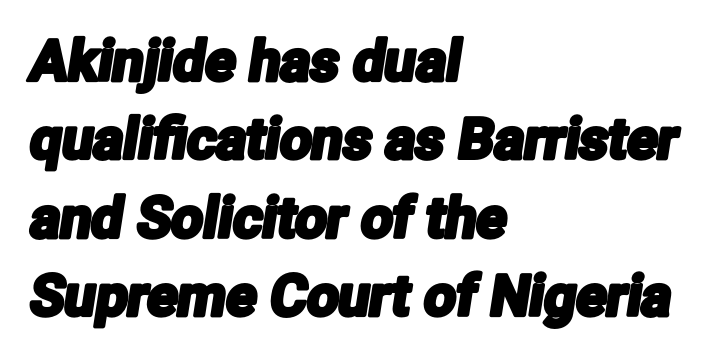
{"serif": "no", "width": "condensed", "stroke_contrast": "low", "x_height": "medium", "monospaced": "no", "underline": "no", "align": "left", "line_spacing": "normal", "line_spacing_ratio": 1.4, "letter_spacing": "normal", "letter_spacing_em": 0.0, "glyph_px": 56}
